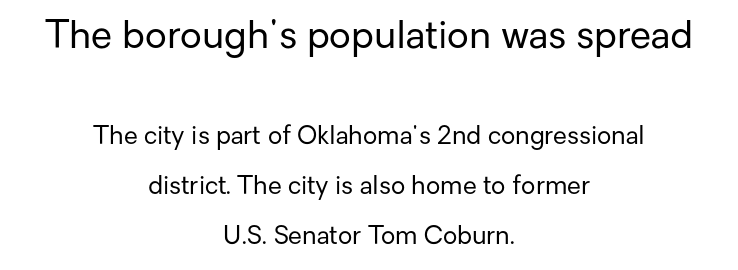
Q: Is the text bold? A: No.
Q: Is the text italic (slanted)? A: No, it is upright.
Q: Is the typeface a serif or a sans-serif typeface? A: Sans-serif.
Q: Is the text underlined? A: No.
Q: How is the paragraph aligned? A: Centered.
Q: Is the spacing between letters normal or unusually wide? A: Normal.
Q: Is the spacing between lines tight, normal or loose? A: Loose.
Q: Which block of text is set in a larger size, the first (top) or the second (bottom)? A: The first (top) one.
Q: Width (condensed, normal, or wide)? A: Normal.
Q: Stroke contrast? A: Low.
Q: x-height? A: Medium.
Q: Monospaced? A: No.
